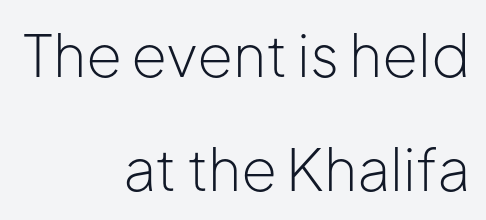
What's the leading like? Stretched, with rows far apart. The tracking reads as untouched default to a designer's eye. These glyphs show unthickened strokes, regular width or finer. Rendered with straight, roman letterforms.
